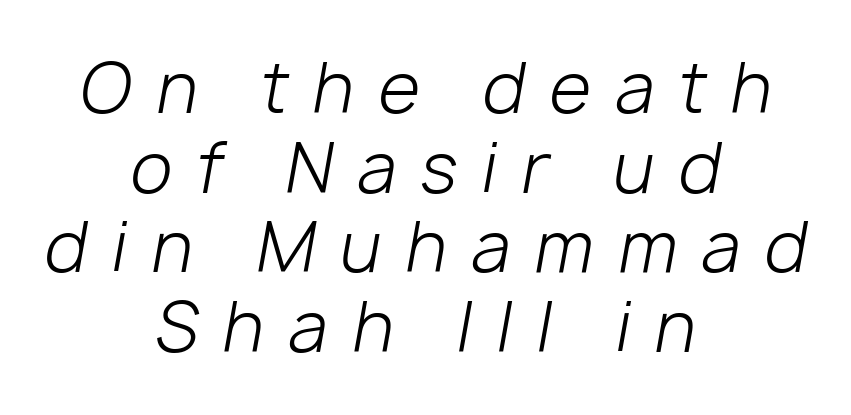
{"italic": "yes", "lean": "right", "slant_degrees": 10, "bold": "no", "weight": "light", "width": "normal", "stroke_contrast": "low", "x_height": "medium", "monospaced": "no", "underline": "no", "align": "center", "line_spacing_ratio": 1.17, "letter_spacing": "wide", "letter_spacing_em": 0.36, "glyph_px": 68}
